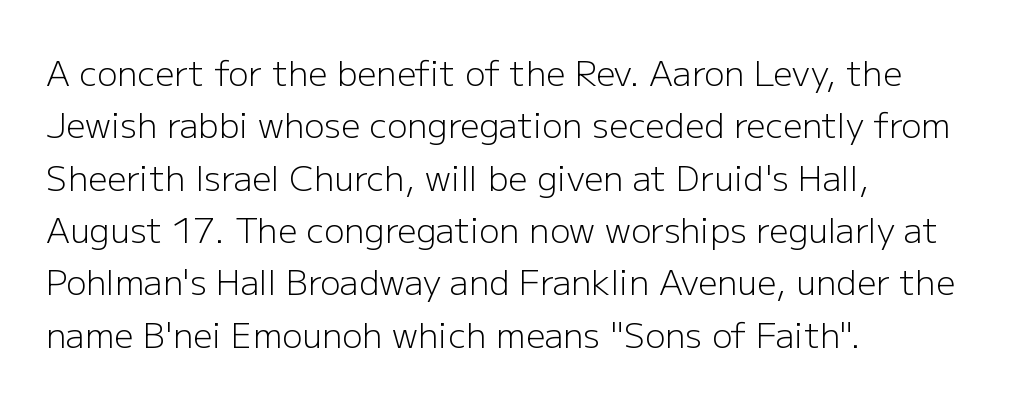
{"serif": "no", "italic": "no", "bold": "no", "weight": "light", "width": "normal", "stroke_contrast": "low", "x_height": "medium", "monospaced": "no", "underline": "no", "align": "left", "line_spacing": "normal", "line_spacing_ratio": 1.54, "letter_spacing": "normal", "letter_spacing_em": 0.0, "glyph_px": 34}
